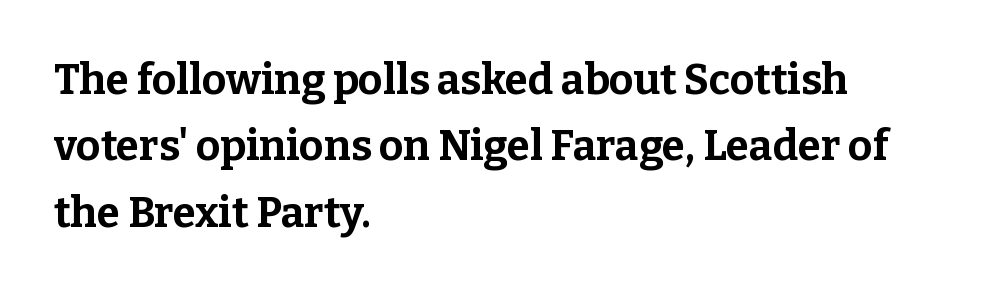
The image shows 42 px bold serif type, upright; set left-aligned, normal line spacing (1.58x), normal letter spacing, not underlined; low stroke contrast and a medium x-height.
